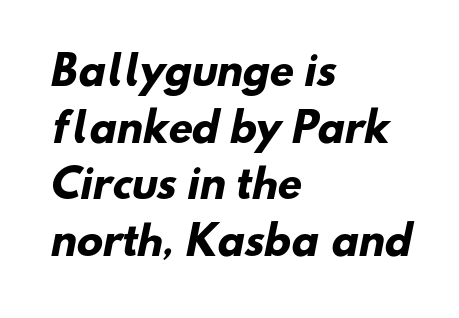
{"serif": "no", "bold": "yes", "weight": "heavy", "width": "normal", "stroke_contrast": "low", "x_height": "small", "monospaced": "no", "underline": "no", "align": "left", "line_spacing": "normal", "line_spacing_ratio": 1.45, "letter_spacing": "normal", "letter_spacing_em": 0.0, "glyph_px": 39}
